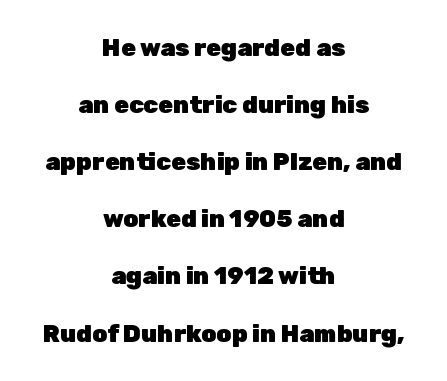
Q: Is the text bold? A: Yes.
Q: Is the text italic (slanted)? A: No, it is upright.
Q: Is the text underlined? A: No.
Q: How is the paragraph aligned? A: Centered.
Q: Is the spacing between letters normal or unusually wide? A: Normal.
Q: Is the spacing between lines tight, normal or loose? A: Loose.
